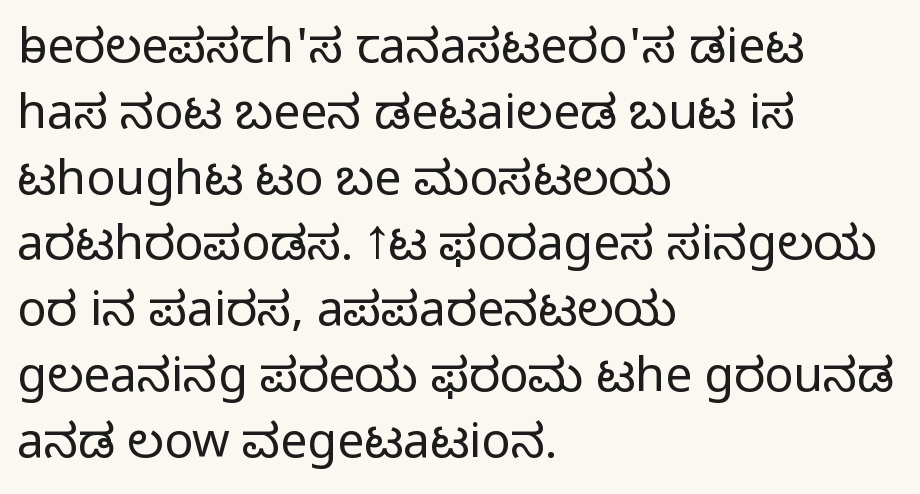
The image shows 48 px light sans-serif type, upright; set left-aligned, normal line spacing (1.37x), normal letter spacing, not underlined; low stroke contrast and a medium x-height.
